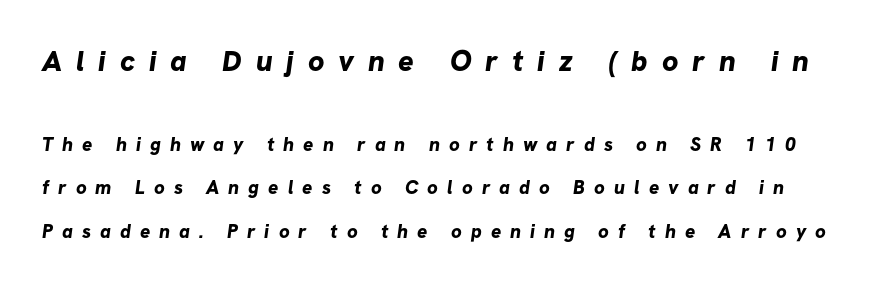
{"serif": "no", "bold": "yes", "weight": "bold", "width": "normal", "stroke_contrast": "low", "x_height": "medium", "monospaced": "no", "underline": "no", "line_spacing": "loose", "line_spacing_ratio": 2.29, "letter_spacing": "wide", "letter_spacing_em": 0.48, "larger_block": "first", "size_ratio": 1.53, "glyph_px": 29}
